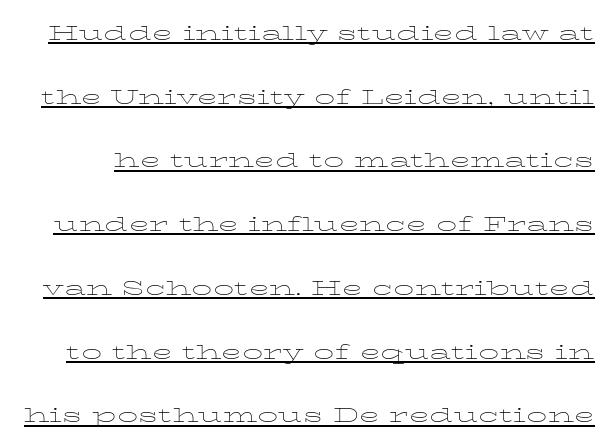
{"italic": "no", "bold": "no", "underline": "yes", "line_spacing": "loose", "line_spacing_ratio": 2.36, "letter_spacing": "normal", "letter_spacing_em": 0.0, "glyph_px": 27}
